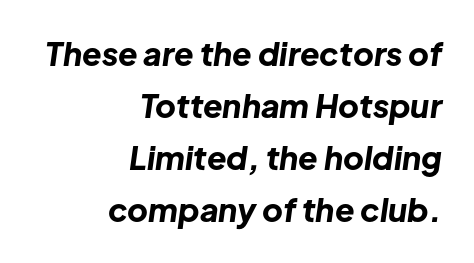
The compositor pushed each line to the right boundary. Typographic density is high because the face is bold. The lettering tilts uniformly, giving the passage an italic look. What's the leading like? Ordinary, nothing unusual.
